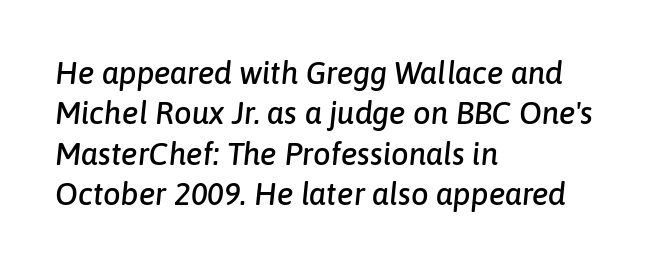
The image shows 31 px text type, italic (leaning right); set left-aligned, normal line spacing (1.3x), normal letter spacing, not underlined; low stroke contrast and a medium x-height.
